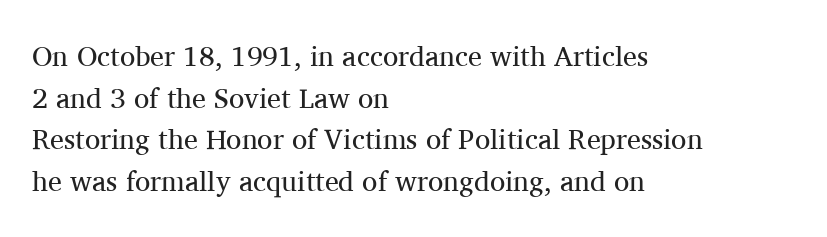
{"serif": "yes", "italic": "no", "bold": "no", "weight": "regular", "width": "normal", "stroke_contrast": "medium", "x_height": "medium", "monospaced": "no", "underline": "no", "align": "left", "line_spacing": "normal", "line_spacing_ratio": 1.49, "letter_spacing": "normal", "letter_spacing_em": 0.0, "glyph_px": 28}
